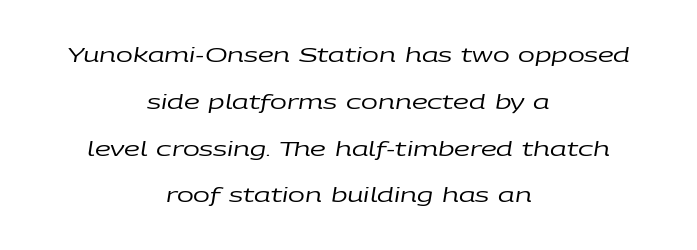
{"italic": "yes", "lean": "right", "slant_degrees": 9, "bold": "no", "underline": "no", "align": "center", "line_spacing": "loose", "line_spacing_ratio": 2.34, "letter_spacing": "normal", "letter_spacing_em": 0.0, "glyph_px": 20}
